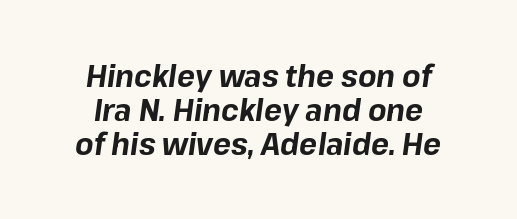
Summary of vertical rhythm: compact, with narrow interline spacing. Pretty heavy lettering here — definitely bold. The lettering tilts uniformly, giving the passage an italic look. Character widths vary here, with narrow letters taking less room than wide ones. Bare-footed words on every line.
